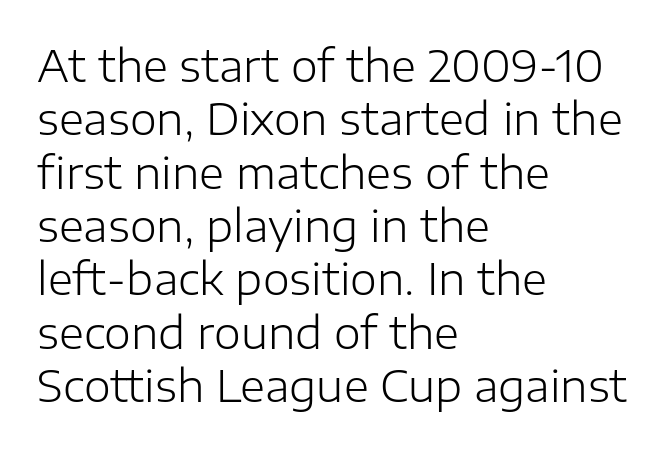
The image shows 43 px light sans-serif type, upright; set left-aligned, line spacing 1.24x, normal letter spacing, not underlined; low stroke contrast and a medium x-height.
